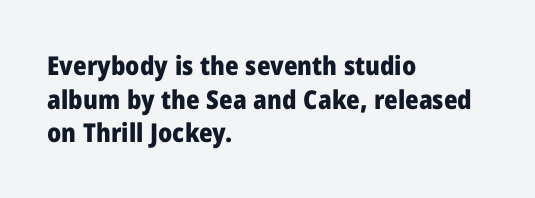
The image shows 26 px bold type, upright; set left-aligned, normal line spacing (1.29x), normal letter spacing, not underlined.
